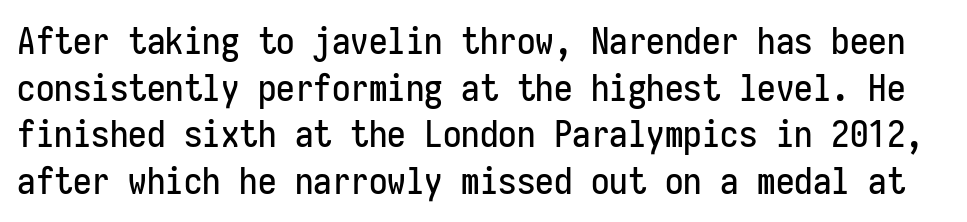
Q: Is the text italic (slanted)? A: No, it is upright.
Q: Is the typeface a serif or a sans-serif typeface? A: Sans-serif.
Q: Is the text underlined? A: No.
Q: Is the spacing between letters normal or unusually wide? A: Normal.
Q: Is the spacing between lines tight, normal or loose? A: Normal.
Q: Width (condensed, normal, or wide)? A: Condensed.
Q: Stroke contrast? A: Low.
Q: x-height? A: Medium.
Q: Monospaced? A: Yes.
